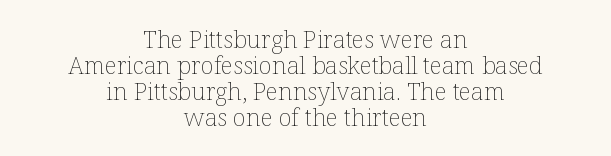
{"italic": "no", "bold": "no", "underline": "no", "align": "center", "line_spacing": "tight", "line_spacing_ratio": 1.08, "letter_spacing": "normal", "letter_spacing_em": 0.0, "glyph_px": 24}
